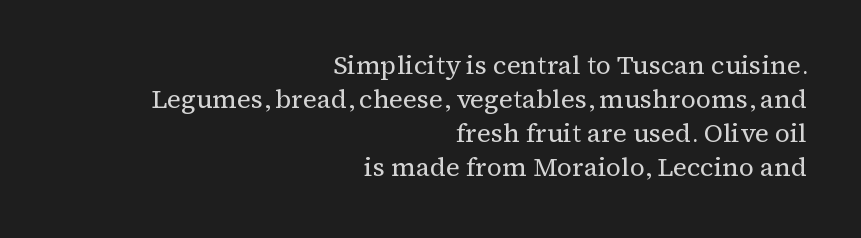
Q: Is the text bold? A: No.
Q: Is the text italic (slanted)? A: No, it is upright.
Q: Is the text underlined? A: No.
Q: How is the paragraph aligned? A: Right-aligned.
Q: Is the spacing between letters normal or unusually wide? A: Normal.
Q: Is the spacing between lines tight, normal or loose? A: Normal.
